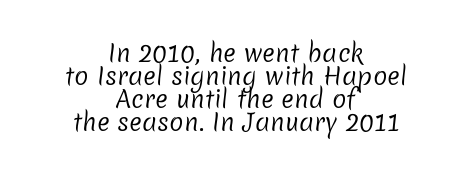
The image shows 24 px text type; set centered, tight line spacing (0.96x), normal letter spacing, not underlined.
